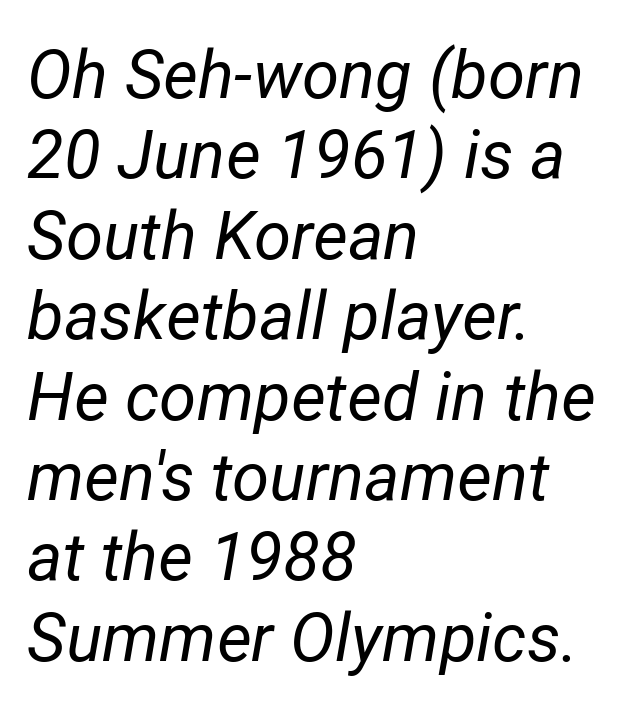
{"italic": "yes", "lean": "right", "slant_degrees": 12, "bold": "no", "weight": "regular", "width": "normal", "stroke_contrast": "low", "x_height": "medium", "monospaced": "no", "underline": "no", "align": "left", "line_spacing_ratio": 1.2, "letter_spacing": "normal", "letter_spacing_em": 0.0, "glyph_px": 67}
